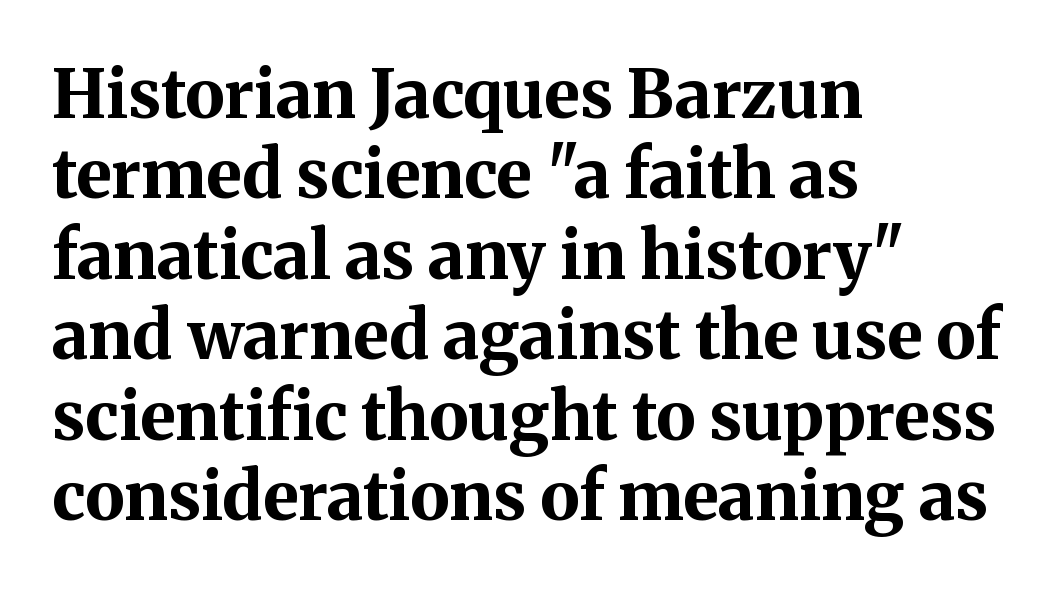
The image shows 67 px bold serif type, upright; set left-aligned, line spacing 1.2x, normal letter spacing, not underlined; medium stroke contrast and a medium x-height.
